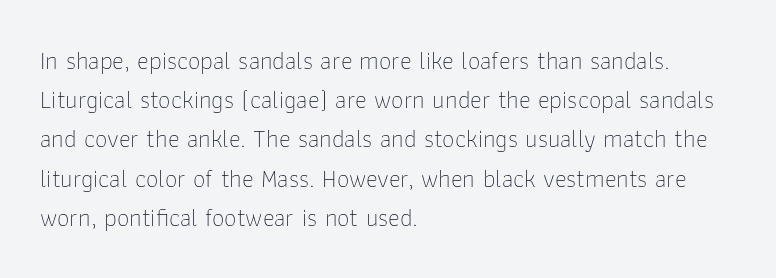
The image shows 25 px text type, upright; set left-aligned, normal line spacing (1.57x), normal letter spacing, not underlined.
